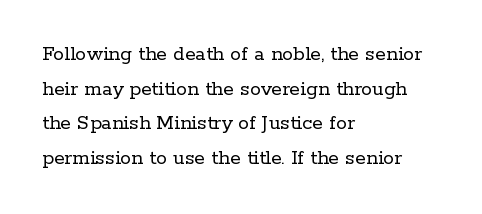
The image shows 22 px text type, upright; set left-aligned, normal line spacing (1.57x), normal letter spacing, not underlined.
